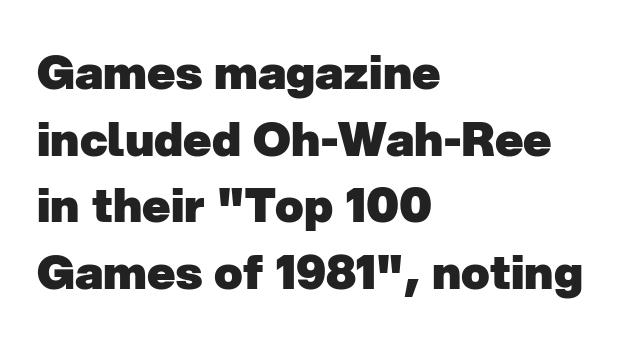
Stroke terminals: plain, sans-serif. Each letter keeps its own natural width here, so spacing adapts to shape. This sample is left-justified, so line endings fall wherever the words run out. Bold? Absolutely — the strokes are thick and heavy.
